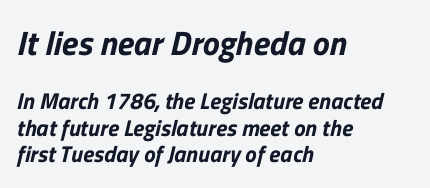
{"serif": "no", "width": "normal", "stroke_contrast": "low", "x_height": "medium", "monospaced": "no", "underline": "no", "align": "left", "line_spacing": "tight", "line_spacing_ratio": 1.15, "letter_spacing": "normal", "letter_spacing_em": 0.0, "larger_block": "first", "size_ratio": 1.48, "glyph_px": 34}
